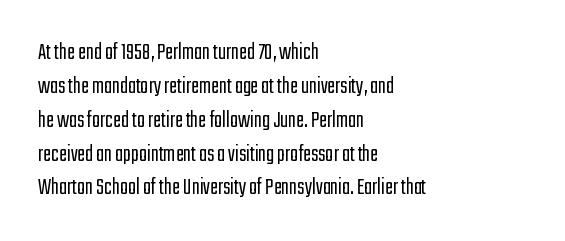
Decoration check: the copy has no underline. Teacher's note: observe the even left margin — that is flush-left alignment. Interline gaps are of average width in this sample. No chunkiness to these letters — they're not bold. These lines were composed using upright roman letters.
